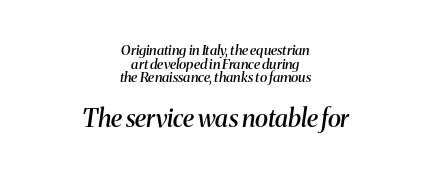
The image shows 25 px text type, italic (leaning right); set centered, tight line spacing (0.98x), normal letter spacing, not underlined; the second (bottom) block is 1.79x larger.
